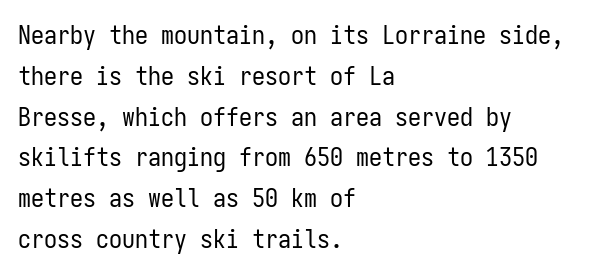
The gap between lines stays unmarked. No extra tracking has been applied to these lines. Does the leading feel generous? No, just average. Short and long lines alike share a common starting point at left.
